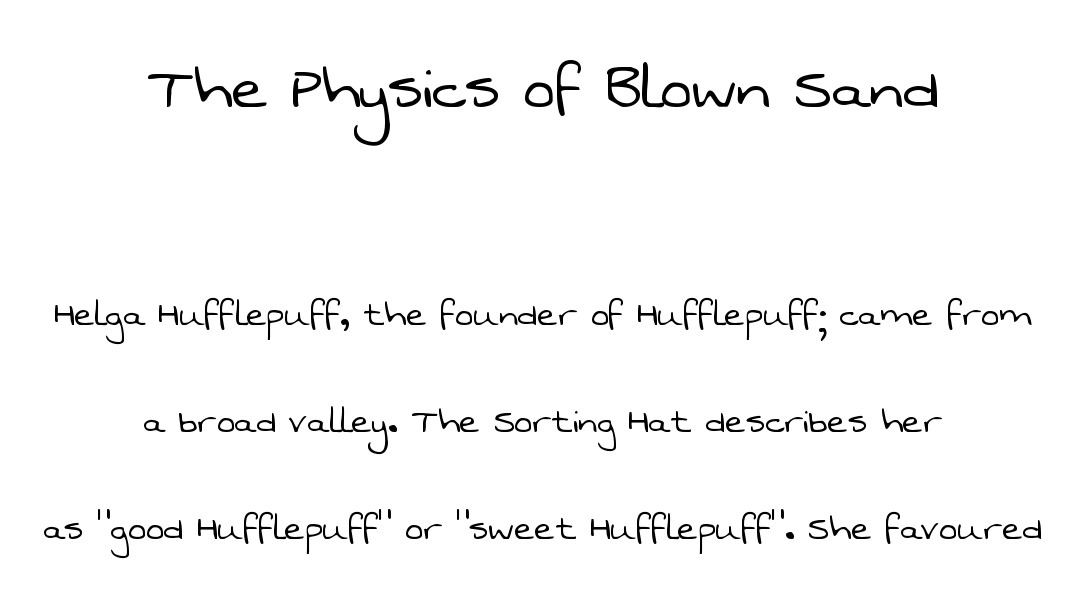
{"serif": "no", "bold": "no", "weight": "light", "width": "normal", "stroke_contrast": "low", "x_height": "medium", "monospaced": "no", "underline": "no", "align": "center", "line_spacing": "loose", "line_spacing_ratio": 2.49, "letter_spacing": "normal", "letter_spacing_em": 0.0, "larger_block": "first", "size_ratio": 1.77, "glyph_px": 76}
